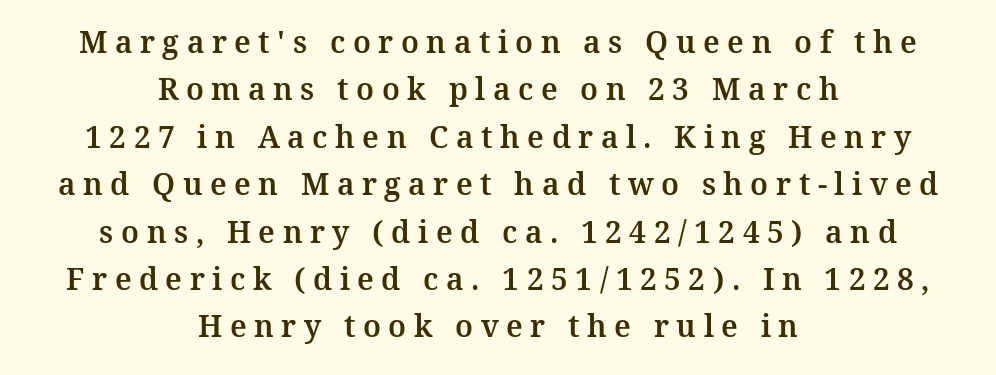
Underlining? Definitely not there. This is serif lettering, the kind often seen in printed books. This rendering widens character spacing well past its baseline value. The type sits square on the baseline with zero lean.
